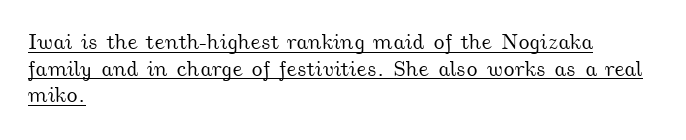
Q: Is the text underlined? A: Yes.
Q: How is the paragraph aligned? A: Left-aligned.
Q: Is the spacing between letters normal or unusually wide? A: Normal.
